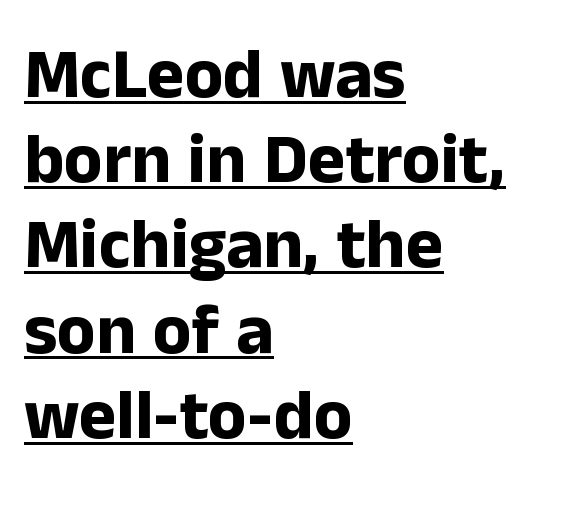
Spacing between characters is what you'd get straight out of the box. Strong, thick strokes mark this as bold type. The typesetter chose a ragged-right arrangement here. The typeface chosen for these lines omits serifs. Do the characters align in a grid? No, the font is proportional. Compared with undecorated copy, this sample adds a rule below the words.
